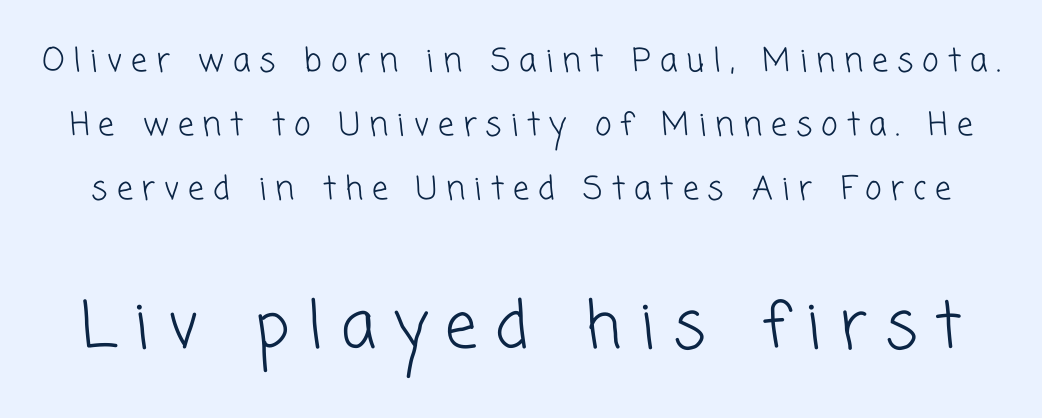
The image shows 64 px light sans-serif type; set loose line spacing (2.0x), unusually wide letter spacing (+0.28 em), not underlined; the second (bottom) block is 2.0x larger; low stroke contrast and a medium x-height.
